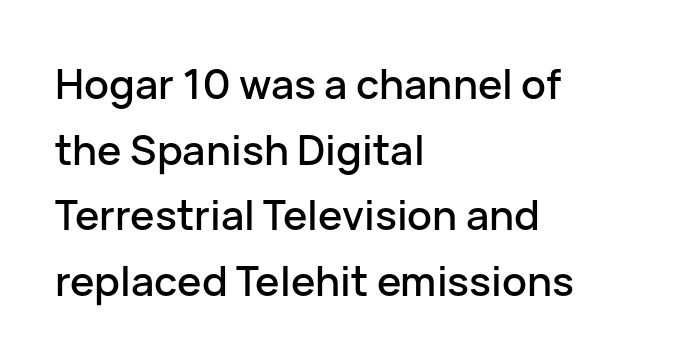
{"serif": "no", "italic": "no", "width": "normal", "stroke_contrast": "low", "x_height": "medium", "monospaced": "no", "underline": "no", "align": "left", "line_spacing": "normal", "line_spacing_ratio": 1.6, "letter_spacing": "normal", "letter_spacing_em": 0.0, "glyph_px": 41}
